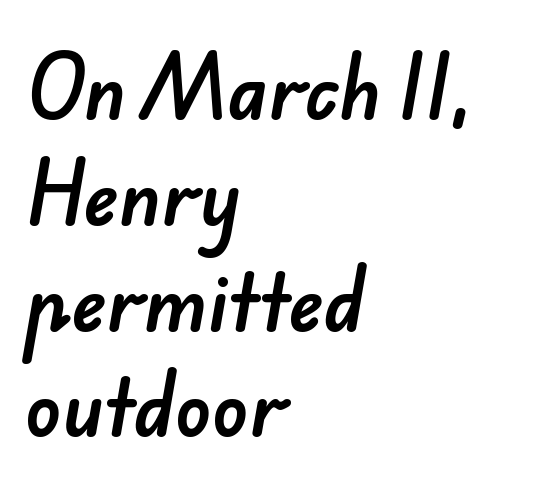
The image shows 74 px sans-serif type; set left-aligned, normal line spacing (1.43x), normal letter spacing, not underlined; low stroke contrast and a small x-height.
